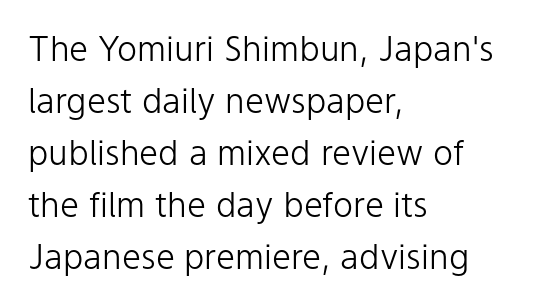
{"serif": "no", "italic": "no", "bold": "no", "weight": "light", "width": "normal", "stroke_contrast": "low", "x_height": "medium", "monospaced": "no", "underline": "no", "align": "left", "line_spacing": "normal", "line_spacing_ratio": 1.53, "letter_spacing": "normal", "letter_spacing_em": 0.0, "glyph_px": 34}
